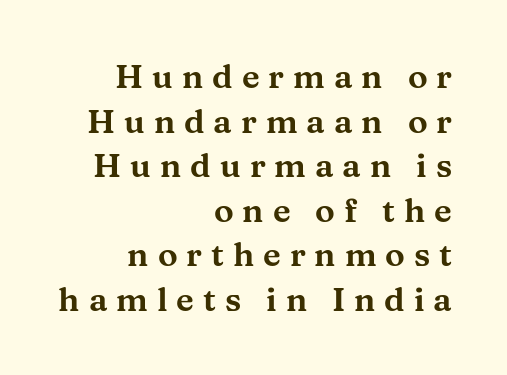
Q: Is the text italic (slanted)? A: No, it is upright.
Q: Is the typeface a serif or a sans-serif typeface? A: Serif.
Q: Is the text underlined? A: No.
Q: How is the paragraph aligned? A: Right-aligned.
Q: Is the spacing between letters normal or unusually wide? A: Unusually wide.
Q: Is the spacing between lines tight, normal or loose? A: Normal.
Q: Width (condensed, normal, or wide)? A: Wide.
Q: Stroke contrast? A: Medium.
Q: x-height? A: Medium.
Q: Monospaced? A: No.
